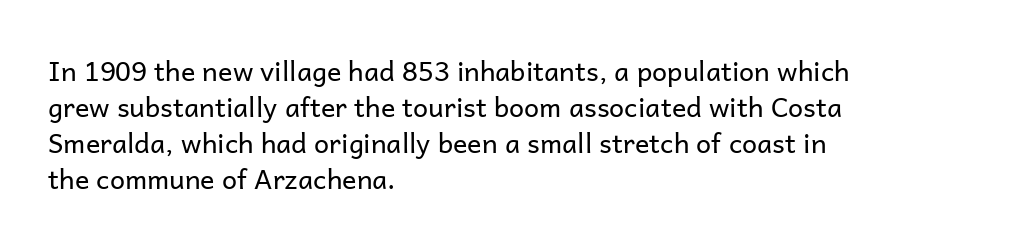
A clean baseline with only descenders dipping below it. The letters stand upright; this is a roman face. The letterforms sit shoulder to shoulder at normal distance. The compositor pushed each line to the left boundary.
